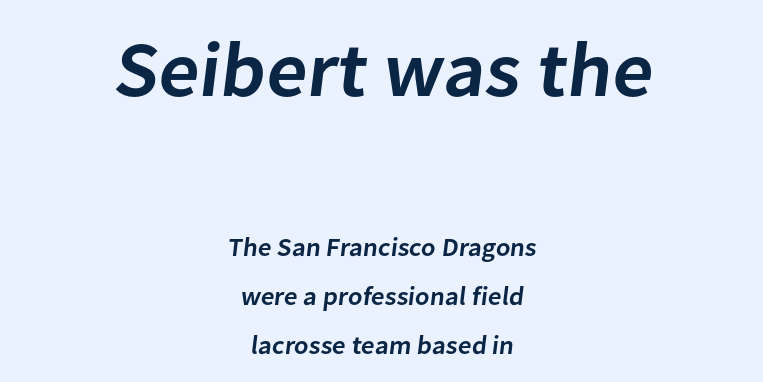
Just letters on the line, the space beneath them empty. Top chunk: large. Bottom chunk: small. How heavy is the stroke? Medium-heavy — a semibold, shy of bold. Students, observe: this is what heavily led, spacious text looks like. The line texture is even and compact thanks to regular tracking.
